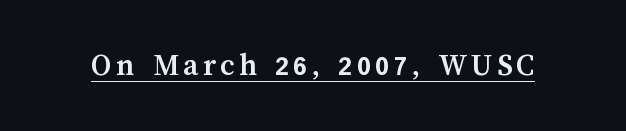
Students, this is bold: see how much ink each stroke carries. The rendering uses natural spacing where letterforms have individual widths. The words here are underlined. The font's upright variant was chosen for this text.
